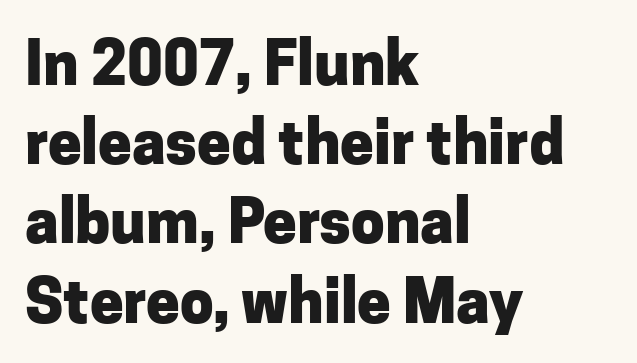
Q: Is the text bold? A: Yes.
Q: Is the text italic (slanted)? A: No, it is upright.
Q: Is the typeface a serif or a sans-serif typeface? A: Sans-serif.
Q: Is the text underlined? A: No.
Q: How is the paragraph aligned? A: Left-aligned.
Q: Is the spacing between letters normal or unusually wide? A: Normal.
Q: Is the spacing between lines tight, normal or loose? A: Normal.
Q: Width (condensed, normal, or wide)? A: Normal.
Q: Stroke contrast? A: Low.
Q: x-height? A: Medium.
Q: Monospaced? A: No.
